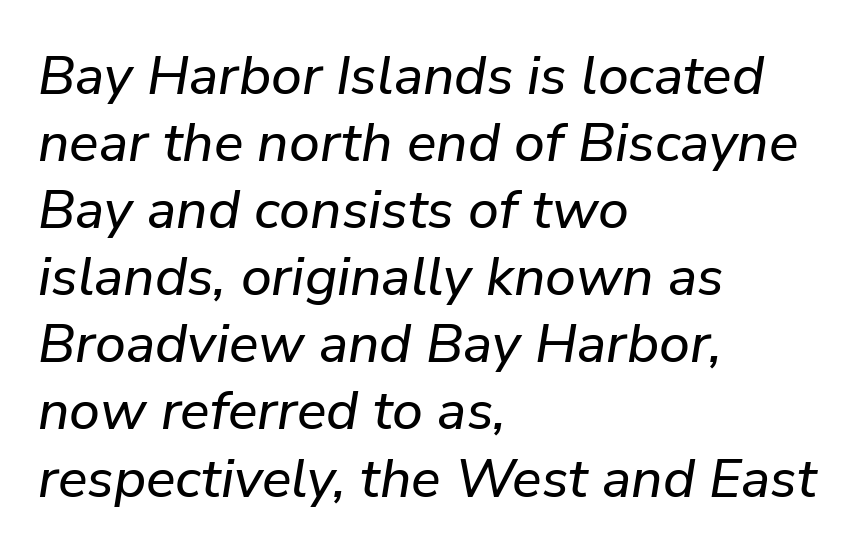
This sample has the flowing, uneven cadence of proportional lettering. Underlining? Definitely not there. These lines stack with their left ends in a neat column. This sample uses an oblique cut, with every glyph tilted off the vertical. Default kerning and tracking; the words read as compact shapes.
